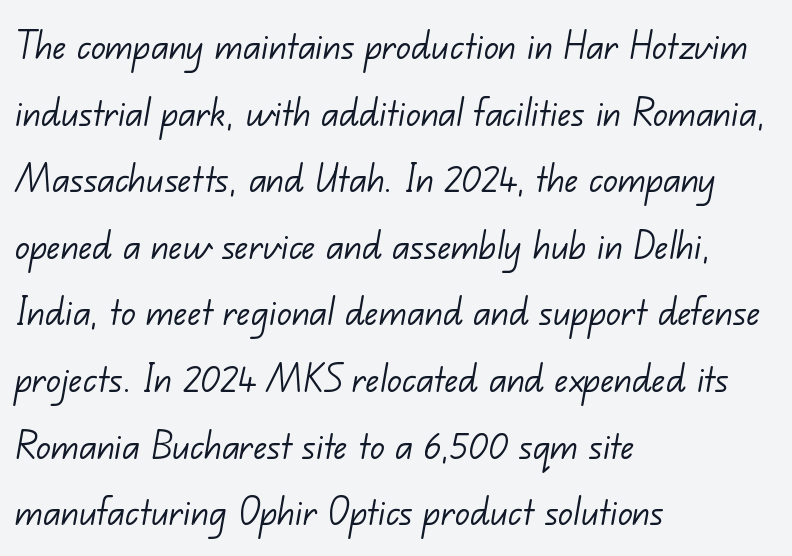
{"serif": "no", "bold": "no", "weight": "light", "width": "normal", "stroke_contrast": "low", "x_height": "small", "monospaced": "no", "underline": "no", "align": "left", "line_spacing": "normal", "line_spacing_ratio": 1.48, "letter_spacing": "normal", "letter_spacing_em": 0.0, "glyph_px": 45}
